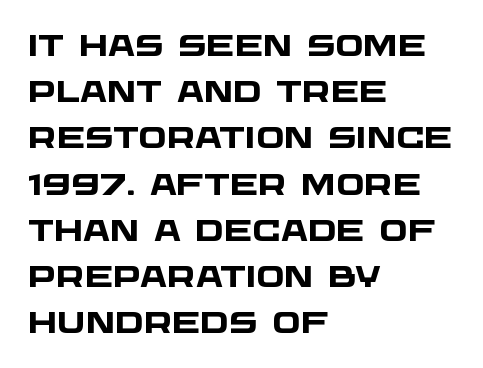
{"serif": "no", "bold": "yes", "weight": "heavy", "width": "wide", "stroke_contrast": "low", "x_height": "large", "monospaced": "no", "underline": "no", "align": "left", "line_spacing": "normal", "line_spacing_ratio": 1.54, "letter_spacing": "normal", "letter_spacing_em": 0.0, "glyph_px": 30}
